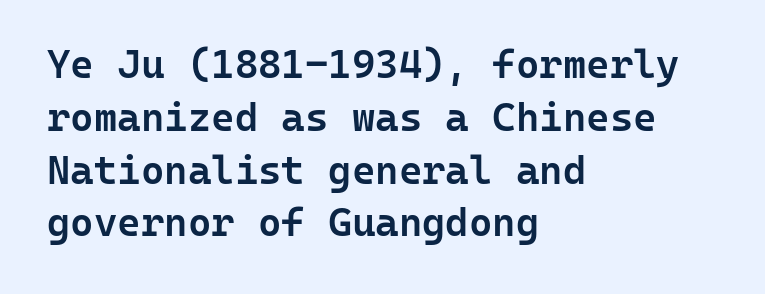
Q: Is the text bold? A: Semi-bold.
Q: Is the text italic (slanted)? A: No, it is upright.
Q: Is the typeface a serif or a sans-serif typeface? A: Sans-serif.
Q: Is the text underlined? A: No.
Q: How is the paragraph aligned? A: Left-aligned.
Q: Is the spacing between letters normal or unusually wide? A: Normal.
Q: Is the spacing between lines tight, normal or loose? A: Normal.
Q: Width (condensed, normal, or wide)? A: Normal.
Q: Stroke contrast? A: Low.
Q: x-height? A: Medium.
Q: Monospaced? A: Yes.
